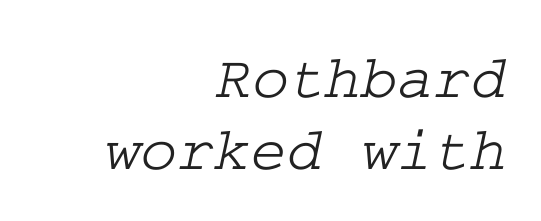
Type style note: has serifs. The gap between lines stays unmarked. Is the block centered? No — it sits flush against the right margin. Nobody touched the tracking dial on this one.
